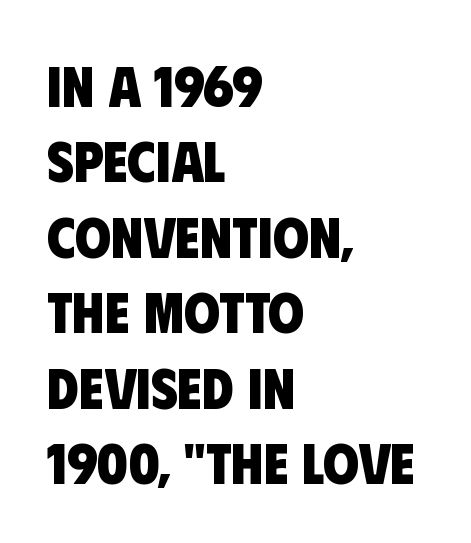
The image shows 58 px heavy, condensed sans-serif type; set left-aligned, normal line spacing (1.3x), normal letter spacing, not underlined; low stroke contrast and a large x-height.
